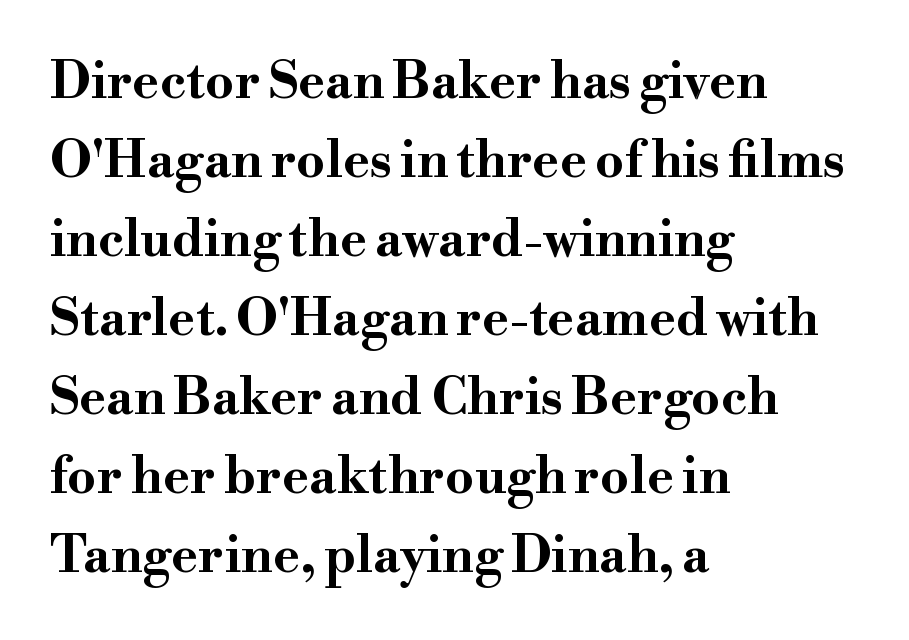
Does the type have serifs? Yes, each stem ends in a small foot. Unmarked baselines from the first word to the last. Regarding leading, the lines here are spaced in the standard way. There is no visible air inserted between adjacent glyphs. Character widths vary here, with narrow letters taking less room than wide ones.
